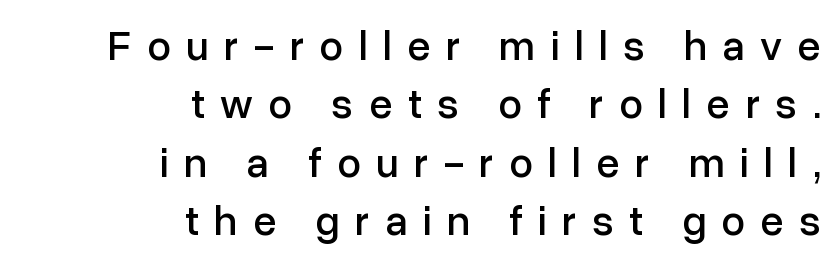
Q: Is the text italic (slanted)? A: No, it is upright.
Q: Is the typeface a serif or a sans-serif typeface? A: Sans-serif.
Q: Is the text underlined? A: No.
Q: How is the paragraph aligned? A: Right-aligned.
Q: Is the spacing between letters normal or unusually wide? A: Unusually wide.
Q: Is the spacing between lines tight, normal or loose? A: Normal.
Q: Width (condensed, normal, or wide)? A: Normal.
Q: Stroke contrast? A: Low.
Q: x-height? A: Medium.
Q: Monospaced? A: No.
